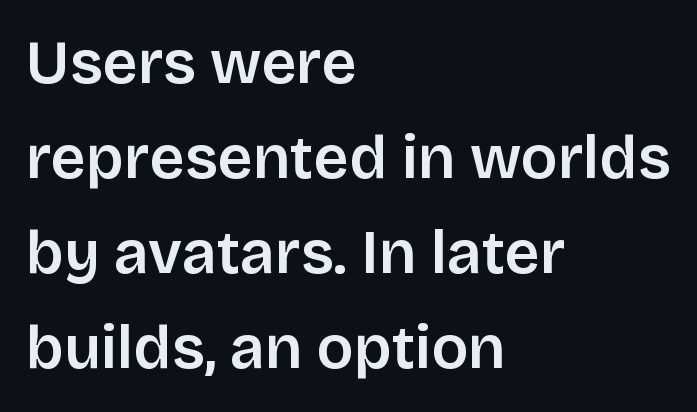
Q: Is the text italic (slanted)? A: No, it is upright.
Q: Is the typeface a serif or a sans-serif typeface? A: Sans-serif.
Q: Is the text underlined? A: No.
Q: How is the paragraph aligned? A: Left-aligned.
Q: Is the spacing between letters normal or unusually wide? A: Normal.
Q: Is the spacing between lines tight, normal or loose? A: Normal.
Q: Width (condensed, normal, or wide)? A: Normal.
Q: Stroke contrast? A: Low.
Q: x-height? A: Large.
Q: Monospaced? A: No.
